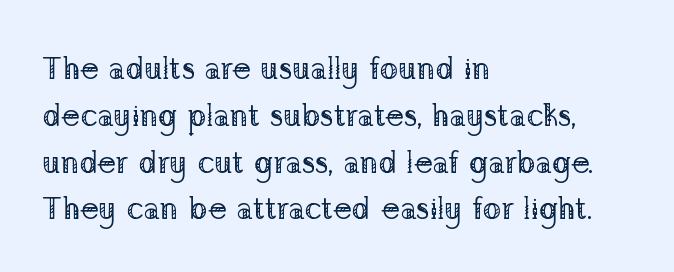
Note the varied advance widths — an 'i' is clearly narrower than an 'm'. The font family rendered here belongs to the serif group. You could call the tracking neutral — neither tight nor loose. This block has exactly the height ordinary leading produces.
